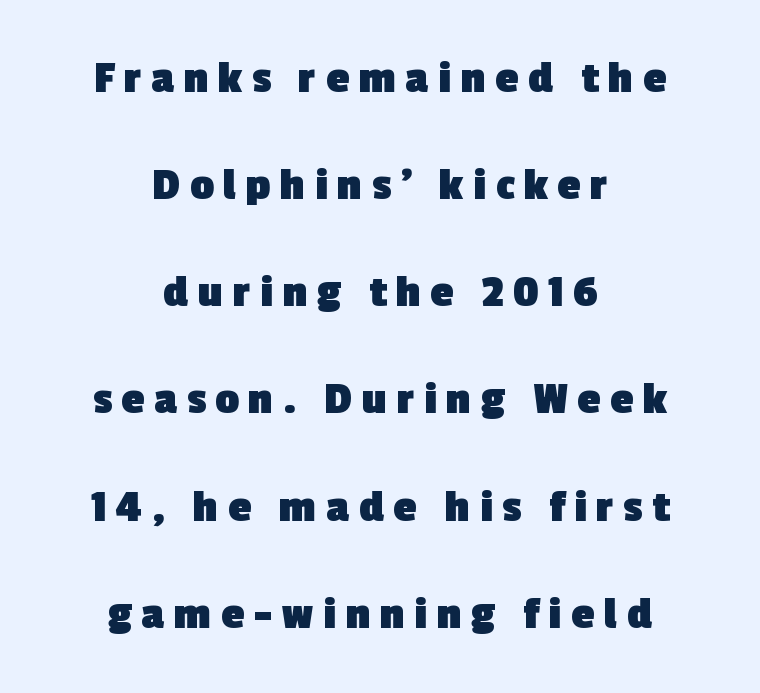
Q: Is the text bold? A: Yes.
Q: Is the typeface a serif or a sans-serif typeface? A: Sans-serif.
Q: Is the text underlined? A: No.
Q: How is the paragraph aligned? A: Centered.
Q: Is the spacing between letters normal or unusually wide? A: Unusually wide.
Q: Is the spacing between lines tight, normal or loose? A: Loose.
Q: Width (condensed, normal, or wide)? A: Normal.
Q: x-height? A: Medium.
Q: Monospaced? A: No.
